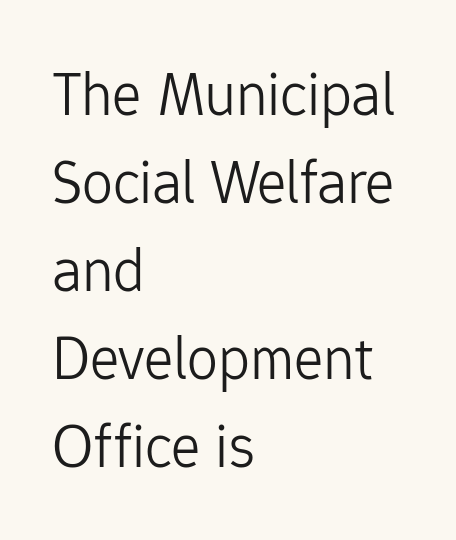
{"serif": "no", "italic": "no", "bold": "no", "weight": "light", "width": "normal", "stroke_contrast": "low", "x_height": "medium", "monospaced": "no", "underline": "no", "align": "left", "line_spacing": "normal", "line_spacing_ratio": 1.42, "letter_spacing": "normal", "letter_spacing_em": 0.0, "glyph_px": 62}
